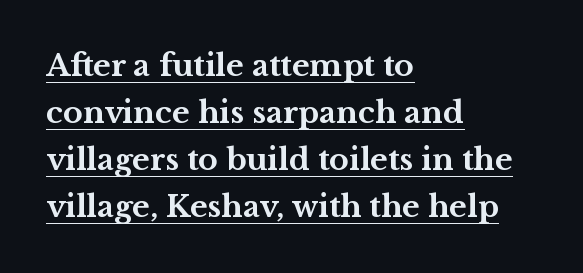
No italicization has been applied; the sample stays upright. Notice how the passage keeps a crisp vertical edge on the left only. Is there an underline? Yes — a line sits under the letters. The rows are spaced the way most documents space them. Tracking value appears to be zero — textbook default spacing. Every letter is thick-stroked: bold, no question.
